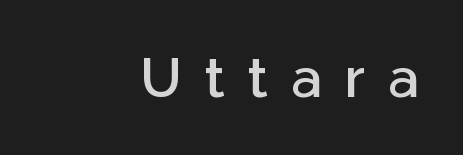
Q: Is the text bold? A: Semi-bold.
Q: Is the text italic (slanted)? A: No, it is upright.
Q: Is the typeface a serif or a sans-serif typeface? A: Sans-serif.
Q: Is the text underlined? A: No.
Q: How is the paragraph aligned? A: Right-aligned.
Q: Is the spacing between letters normal or unusually wide? A: Unusually wide.
Q: Width (condensed, normal, or wide)? A: Normal.
Q: Stroke contrast? A: Low.
Q: x-height? A: Medium.
Q: Monospaced? A: No.
